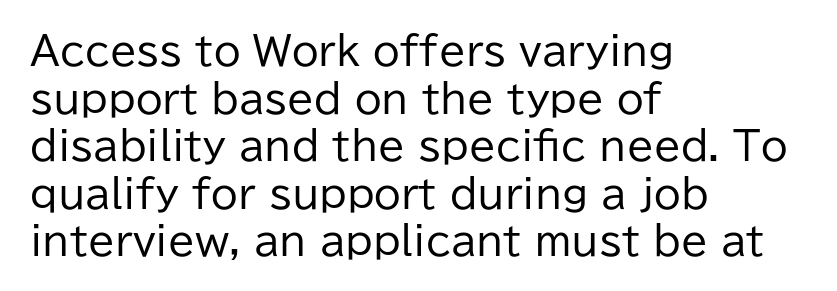
Which margin do the lines hug? The left one — the right edge is uneven. Characters remain perfectly vertical along every line. In terms of letterspacing, this is plain default setting. Think standard paragraph weight, or any step lighter than that. Type without underlining.
